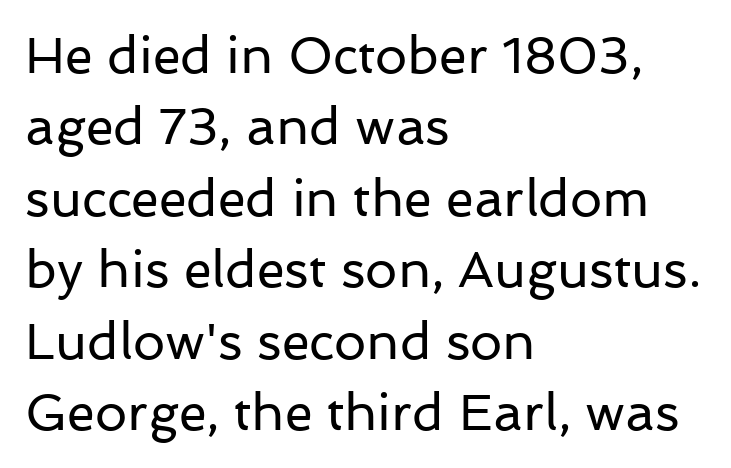
Q: Is the text bold? A: No.
Q: Is the text italic (slanted)? A: No, it is upright.
Q: Is the typeface a serif or a sans-serif typeface? A: Sans-serif.
Q: Is the text underlined? A: No.
Q: How is the paragraph aligned? A: Left-aligned.
Q: Is the spacing between letters normal or unusually wide? A: Normal.
Q: Is the spacing between lines tight, normal or loose? A: Normal.
Q: Width (condensed, normal, or wide)? A: Normal.
Q: Stroke contrast? A: Low.
Q: x-height? A: Medium.
Q: Monospaced? A: No.
